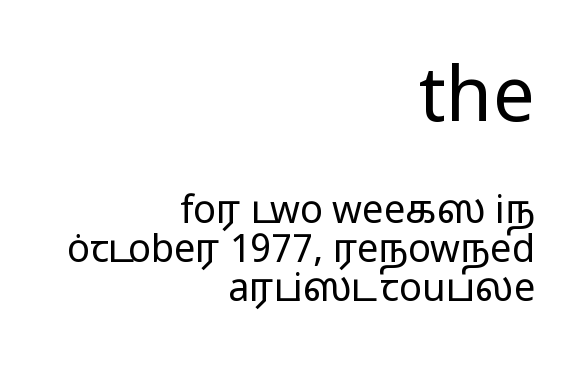
Q: Is the text bold? A: No.
Q: Is the text italic (slanted)? A: No, it is upright.
Q: Is the typeface a serif or a sans-serif typeface? A: Sans-serif.
Q: Is the text underlined? A: No.
Q: How is the paragraph aligned? A: Right-aligned.
Q: Is the spacing between letters normal or unusually wide? A: Normal.
Q: Is the spacing between lines tight, normal or loose? A: Tight.
Q: Which block of text is set in a larger size, the first (top) or the second (bottom)? A: The first (top) one.
Q: Width (condensed, normal, or wide)? A: Wide.
Q: Stroke contrast? A: Low.
Q: x-height? A: Medium.
Q: Monospaced? A: No.
